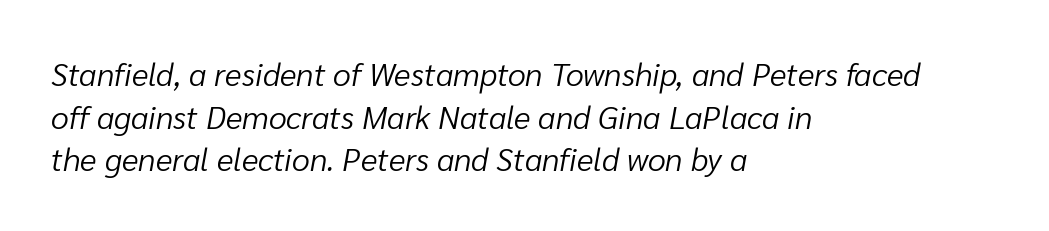
The image shows 32 px light type, italic (leaning right); set left-aligned, normal line spacing (1.33x), normal letter spacing, not underlined; low stroke contrast and a medium x-height.
